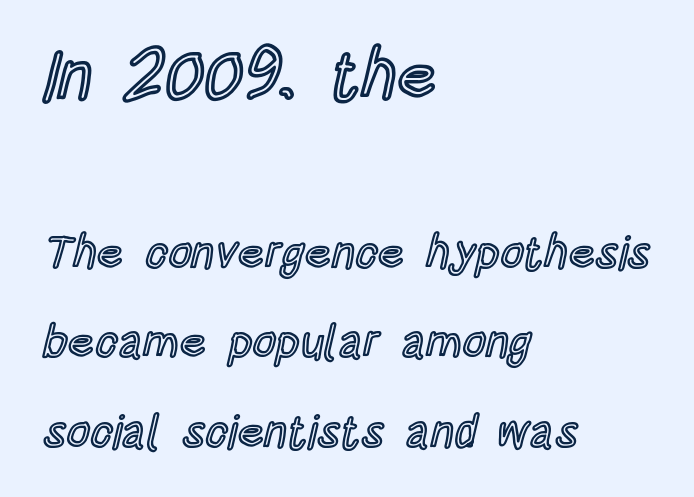
{"width": "condensed", "x_height": "large", "monospaced": "no", "underline": "no", "align": "left", "line_spacing": "loose", "line_spacing_ratio": 1.94, "letter_spacing": "normal", "letter_spacing_em": 0.0, "larger_block": "first", "size_ratio": 1.5, "glyph_px": 69}
